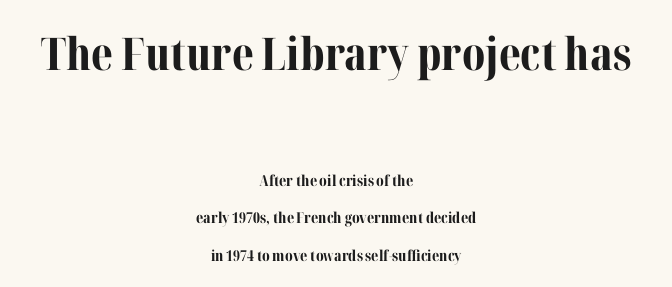
Q: Is the text bold? A: Yes.
Q: Is the text italic (slanted)? A: No, it is upright.
Q: Is the typeface a serif or a sans-serif typeface? A: Serif.
Q: Is the text underlined? A: No.
Q: How is the paragraph aligned? A: Centered.
Q: Is the spacing between letters normal or unusually wide? A: Normal.
Q: Is the spacing between lines tight, normal or loose? A: Loose.
Q: Which block of text is set in a larger size, the first (top) or the second (bottom)? A: The first (top) one.
Q: Width (condensed, normal, or wide)? A: Normal.
Q: Stroke contrast? A: Medium.
Q: x-height? A: Medium.
Q: Monospaced? A: No.
